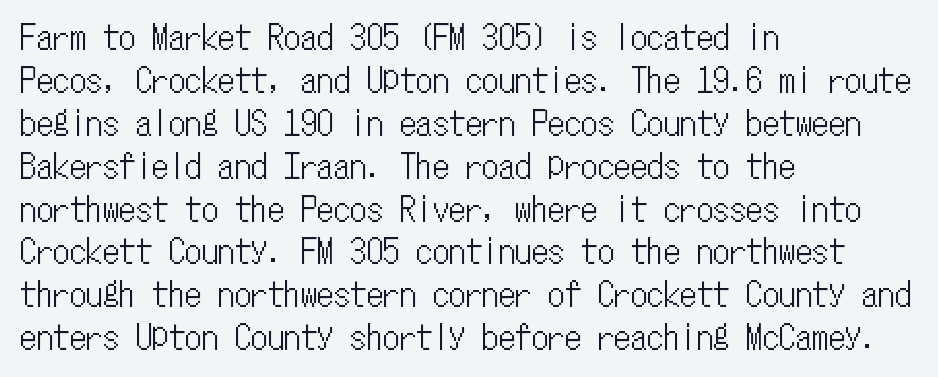
The image shows 33 px condensed type, upright, monospaced; set left-aligned, normal line spacing (1.3x), normal letter spacing, not underlined; low stroke contrast and a medium x-height.
